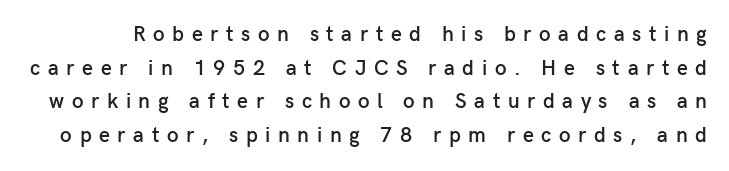
Emphasis by weight is partial: semibold. Short note: letters widely spaced. These lines were composed using upright roman letters. A normal amount of white space separates one row of letters from the next. Each row of text sits above clean, open space.
